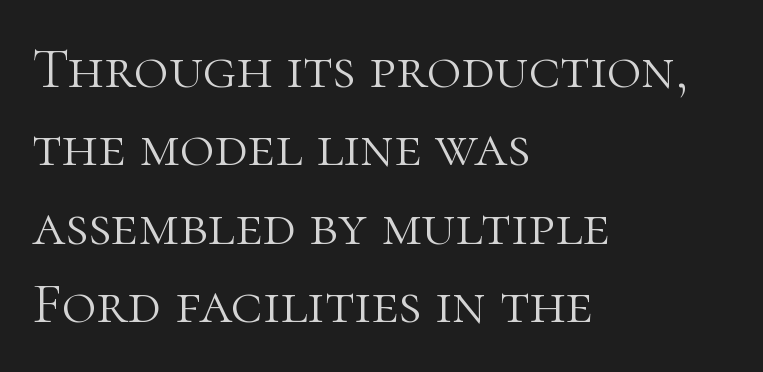
The image shows 59 px light serif type, upright; set left-aligned, normal line spacing (1.33x), normal letter spacing, not underlined; high stroke contrast and a medium x-height.
